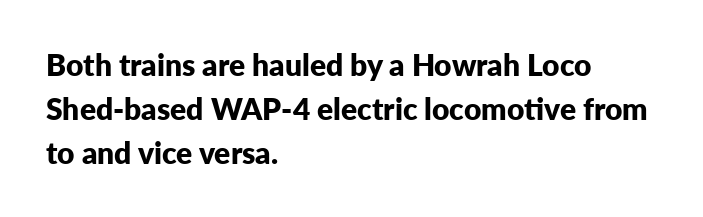
The image shows 30 px bold sans-serif type, upright; set left-aligned, normal line spacing (1.46x), normal letter spacing, not underlined; low stroke contrast and a medium x-height.
